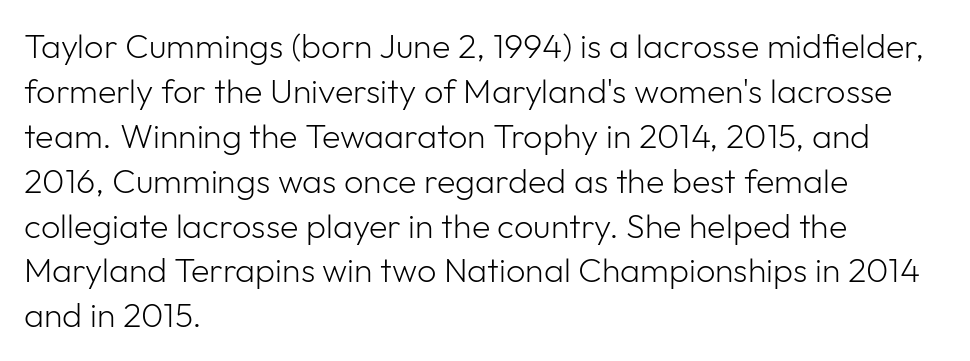
{"serif": "no", "italic": "no", "bold": "no", "weight": "light", "width": "normal", "stroke_contrast": "low", "x_height": "medium", "monospaced": "no", "underline": "no", "align": "left", "line_spacing": "normal", "line_spacing_ratio": 1.32, "letter_spacing": "normal", "letter_spacing_em": 0.0, "glyph_px": 34}
